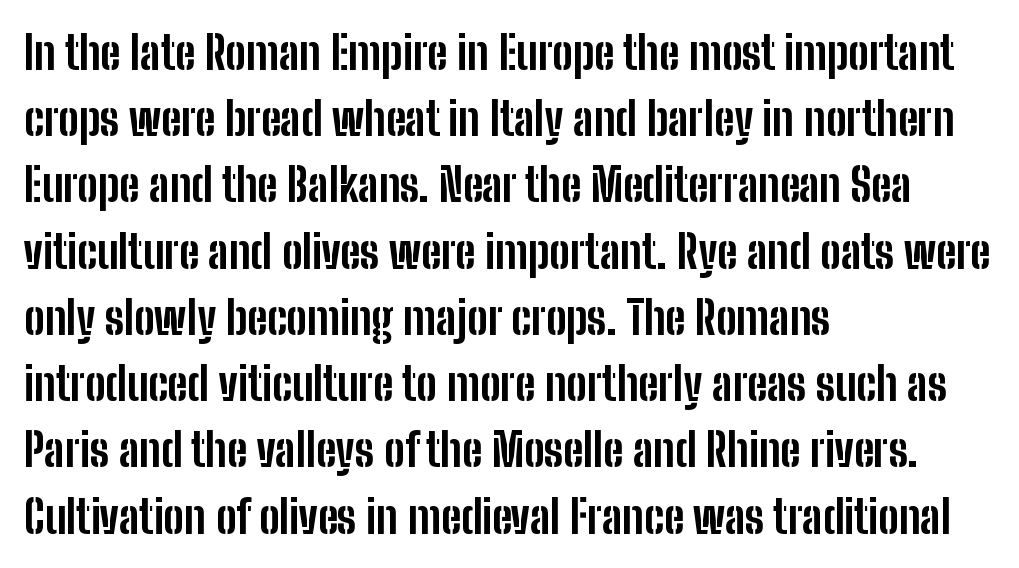
Q: Is the text bold? A: Yes.
Q: Is the text italic (slanted)? A: No, it is upright.
Q: Is the typeface a serif or a sans-serif typeface? A: Sans-serif.
Q: Is the text underlined? A: No.
Q: How is the paragraph aligned? A: Left-aligned.
Q: Is the spacing between letters normal or unusually wide? A: Normal.
Q: Is the spacing between lines tight, normal or loose? A: Normal.
Q: Width (condensed, normal, or wide)? A: Condensed.
Q: Stroke contrast? A: Low.
Q: x-height? A: Medium.
Q: Monospaced? A: No.
